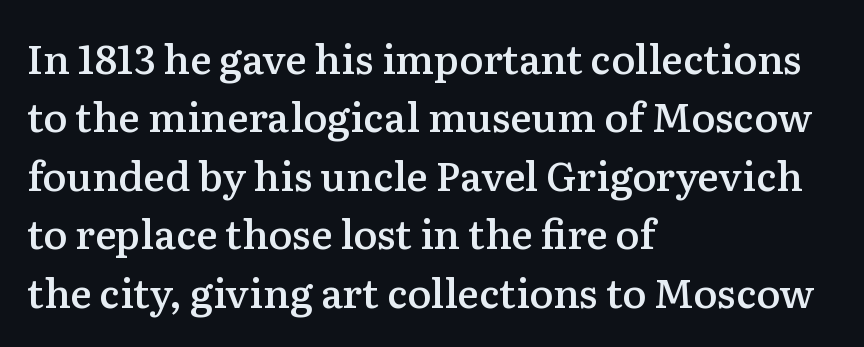
Q: Is the text bold? A: Semi-bold.
Q: Is the text italic (slanted)? A: No, it is upright.
Q: Is the typeface a serif or a sans-serif typeface? A: Serif.
Q: Is the text underlined? A: No.
Q: How is the paragraph aligned? A: Left-aligned.
Q: Is the spacing between letters normal or unusually wide? A: Normal.
Q: Is the spacing between lines tight, normal or loose? A: Normal.
Q: Width (condensed, normal, or wide)? A: Normal.
Q: Stroke contrast? A: Medium.
Q: x-height? A: Medium.
Q: Monospaced? A: No.
